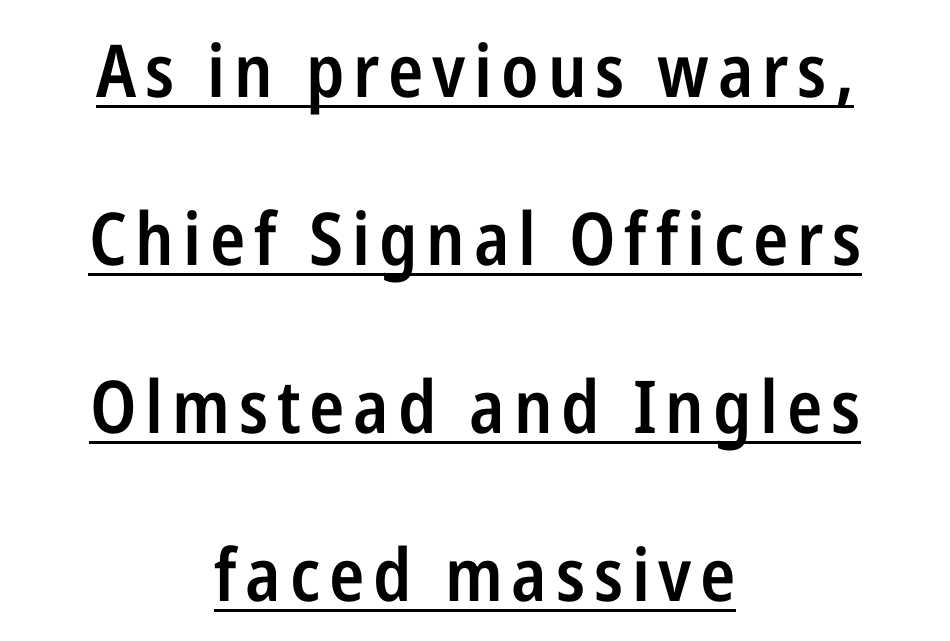
Every row of glyphs is offset so its center matches the block's center. The glyphs have the mass of a demibold cut, below bold. The typeface chosen for these lines omits serifs. Proportional: the letters do not fall into vertical columns. A continuous stroke trails under the words, as in a hyperlink. The vertical gap from one line to the next is large.
